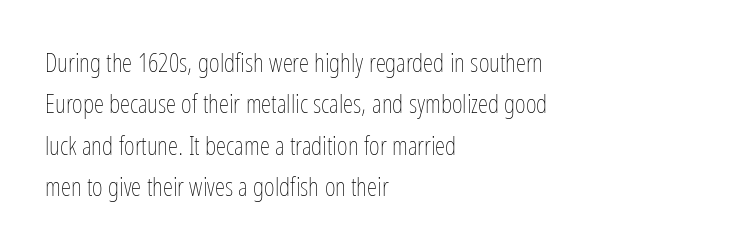
{"italic": "no", "bold": "no", "underline": "no", "align": "left", "line_spacing": "normal", "line_spacing_ratio": 1.59, "letter_spacing": "normal", "letter_spacing_em": 0.0, "glyph_px": 26}
